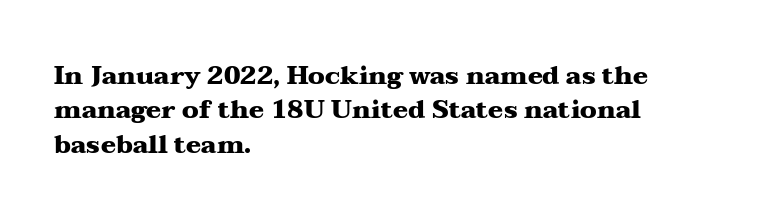
Q: Is the text bold? A: Yes.
Q: Is the text italic (slanted)? A: No, it is upright.
Q: Is the text underlined? A: No.
Q: How is the paragraph aligned? A: Left-aligned.
Q: Is the spacing between letters normal or unusually wide? A: Normal.
Q: Is the spacing between lines tight, normal or loose? A: Normal.
